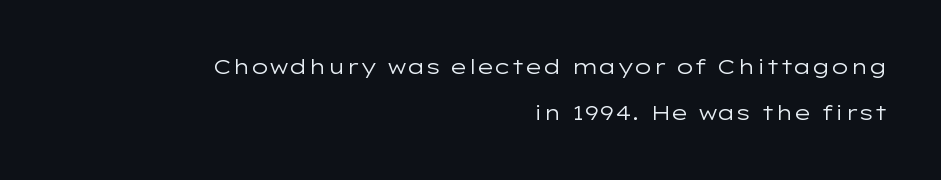
Q: Is the text bold? A: No.
Q: Is the text italic (slanted)? A: No, it is upright.
Q: Is the text underlined? A: No.
Q: How is the paragraph aligned? A: Right-aligned.
Q: Is the spacing between letters normal or unusually wide? A: Normal.
Q: Is the spacing between lines tight, normal or loose? A: Loose.
